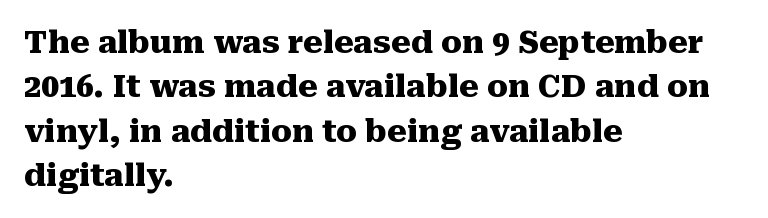
Note the varied advance widths — an 'i' is clearly narrower than an 'm'. Leftover space on each line is placed entirely after the last word. Summary of vertical rhythm: regular, with standard interline spacing. Rendered with straight, roman letterforms. You can tell from the footed stems that serif type was used. Words float on clear page, feet unadorned.
